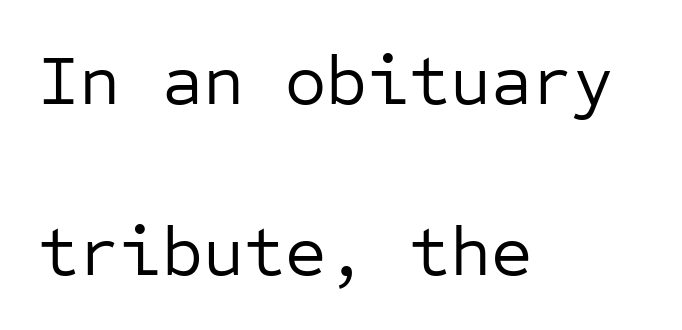
These lines are composed in type without serifs. The rendering uses typewriter-style spacing with identical character cells. Quick note: not italic, upright. The area under the type is left untouched.
